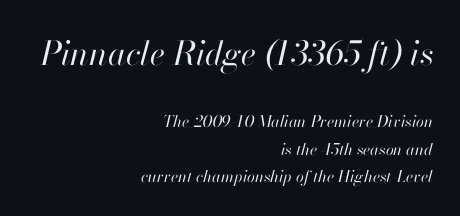
The image shows 33 px regular-weight type, italic (leaning right); set right-aligned, normal line spacing (1.7x), normal letter spacing, not underlined; the first (top) block is 2.06x larger; high stroke contrast and a small x-height.
